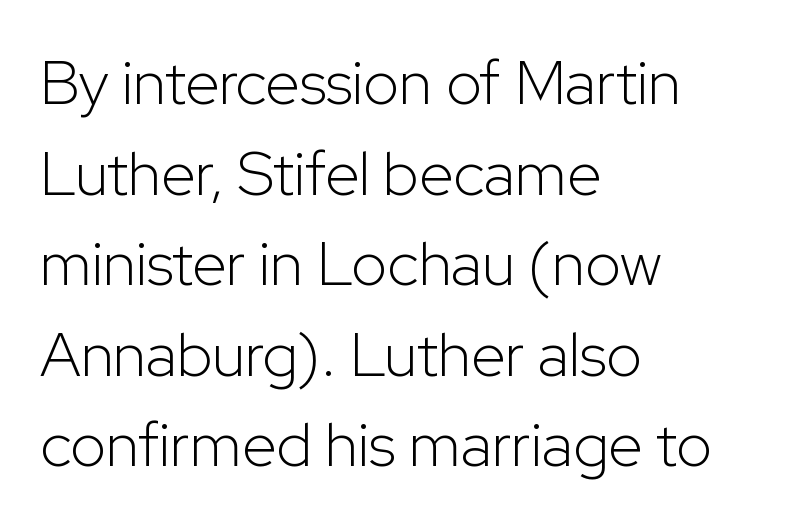
Does the type have serifs? No, each stem ends abruptly. Casual observation: everything's shoved over to the left. Quick note: underline off. Notice how descenders clear the ascenders below comfortably — that's standard leading. Tracking here is standard; glyphs follow each other at the usual distance.
